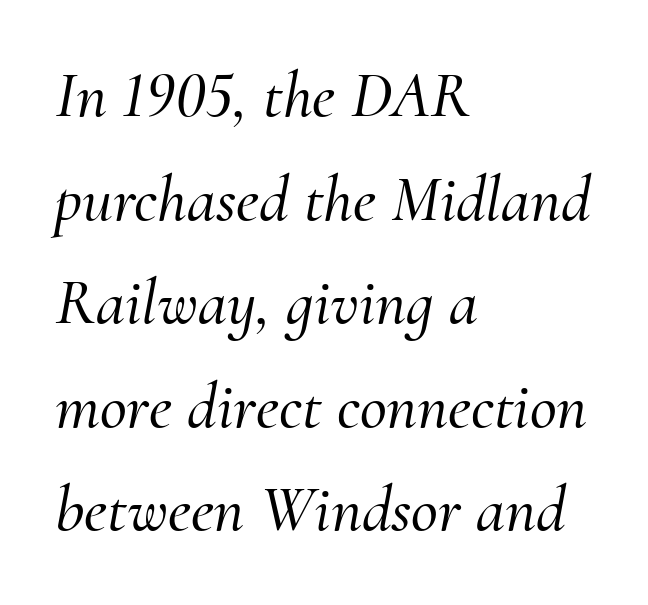
The designer went with a serif here, giving each stem small feet. Compared with a centered layout, this one pins lines to the left instead. The glyphs are unaccompanied by any horizontal stroke below them. The whole block is typeset with a tilt. Rows of type keep a routine distance in the vertical direction.
